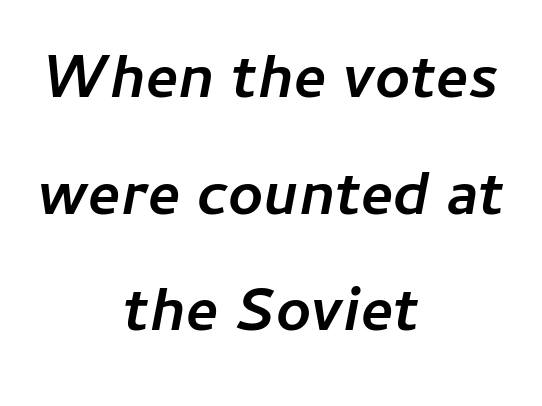
Q: Is the text bold? A: Yes.
Q: Is the text italic (slanted)? A: Yes, it leans right by about 11 degrees.
Q: Is the text underlined? A: No.
Q: How is the paragraph aligned? A: Centered.
Q: Is the spacing between letters normal or unusually wide? A: Normal.
Q: Is the spacing between lines tight, normal or loose? A: Loose.
Q: Width (condensed, normal, or wide)? A: Normal.
Q: Stroke contrast? A: Low.
Q: x-height? A: Medium.
Q: Monospaced? A: No.
